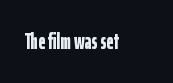
The image shows 22 px bold type, upright; set normal letter spacing, not underlined.
